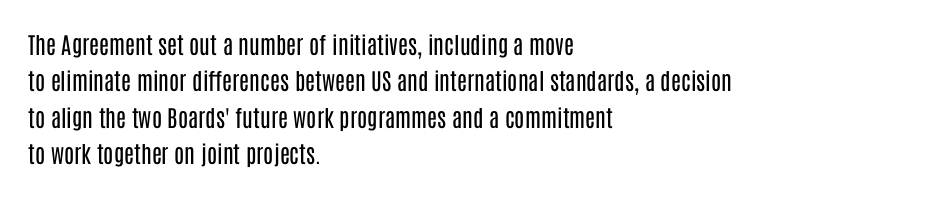
Q: Is the text bold? A: No.
Q: Is the text italic (slanted)? A: No, it is upright.
Q: Is the text underlined? A: No.
Q: How is the paragraph aligned? A: Left-aligned.
Q: Is the spacing between letters normal or unusually wide? A: Normal.
Q: Is the spacing between lines tight, normal or loose? A: Normal.
